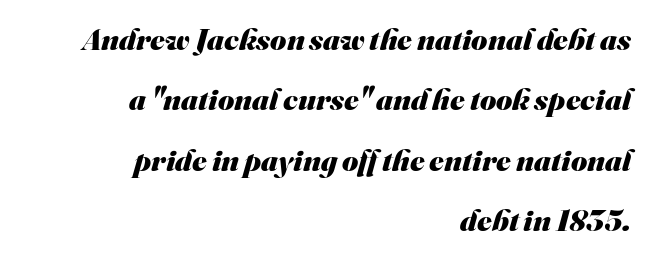
Q: Is the text bold? A: Yes.
Q: Is the typeface a serif or a sans-serif typeface? A: Sans-serif.
Q: Is the text underlined? A: No.
Q: How is the paragraph aligned? A: Right-aligned.
Q: Is the spacing between letters normal or unusually wide? A: Normal.
Q: Is the spacing between lines tight, normal or loose? A: Loose.
Q: Width (condensed, normal, or wide)? A: Normal.
Q: Stroke contrast? A: Medium.
Q: x-height? A: Small.
Q: Monospaced? A: No.
